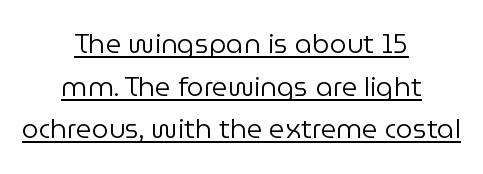
{"italic": "no", "bold": "no", "underline": "yes", "align": "center", "line_spacing": "normal", "line_spacing_ratio": 1.58, "letter_spacing": "normal", "letter_spacing_em": 0.0, "glyph_px": 27}
